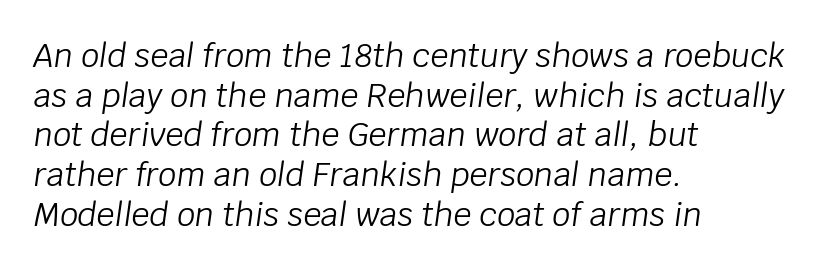
{"italic": "yes", "lean": "right", "slant_degrees": 8, "bold": "no", "weight": "light", "width": "normal", "stroke_contrast": "low", "x_height": "large", "monospaced": "no", "underline": "no", "align": "left", "line_spacing_ratio": 1.24, "letter_spacing": "normal", "letter_spacing_em": 0.0, "glyph_px": 32}
